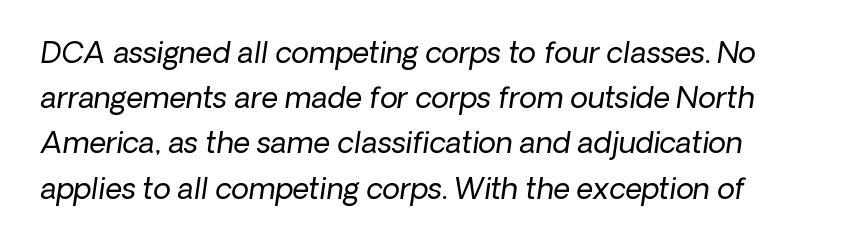
{"serif": "no", "bold": "no", "weight": "regular", "width": "normal", "stroke_contrast": "low", "x_height": "medium", "monospaced": "no", "underline": "no", "line_spacing": "normal", "line_spacing_ratio": 1.56, "letter_spacing": "normal", "letter_spacing_em": 0.0, "glyph_px": 29}
